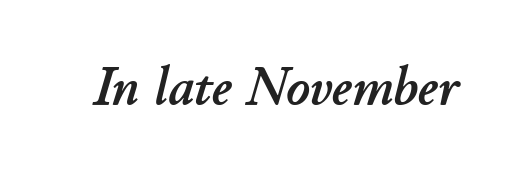
Q: Is the text italic (slanted)? A: Yes, it leans right by about 11 degrees.
Q: Is the text underlined? A: No.
Q: Is the spacing between letters normal or unusually wide? A: Normal.
Q: Width (condensed, normal, or wide)? A: Normal.
Q: Stroke contrast? A: Low.
Q: x-height? A: Small.
Q: Monospaced? A: No.
